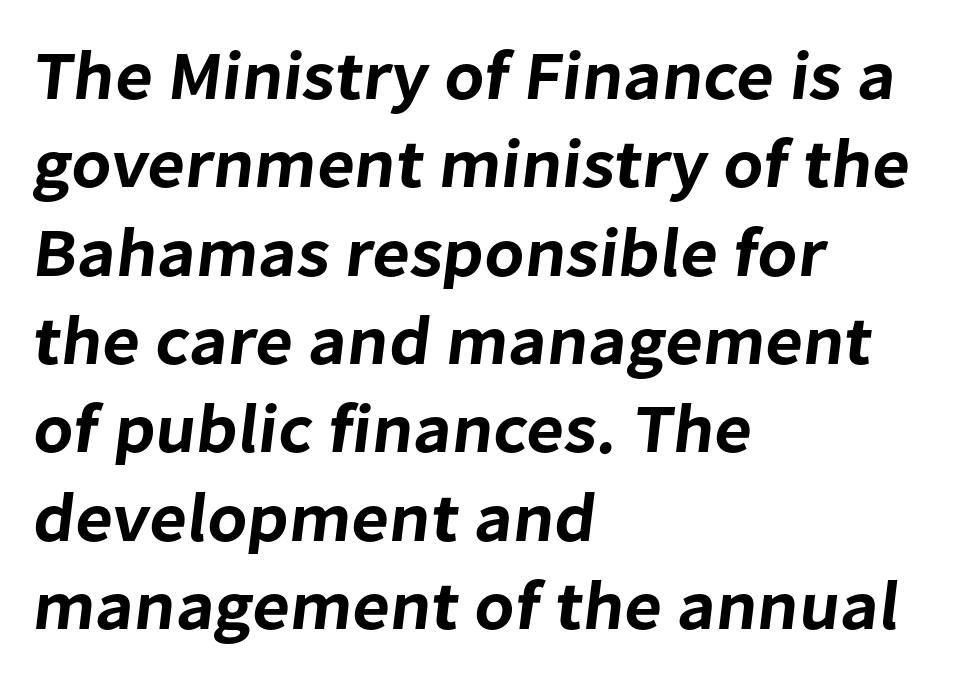
The image shows 69 px sans-serif type; set left-aligned, normal line spacing (1.28x), normal letter spacing, not underlined; low stroke contrast and a medium x-height.
